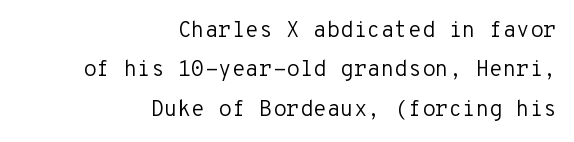
Q: Is the text bold? A: No.
Q: Is the text italic (slanted)? A: No, it is upright.
Q: Is the text underlined? A: No.
Q: How is the paragraph aligned? A: Right-aligned.
Q: Is the spacing between letters normal or unusually wide? A: Normal.
